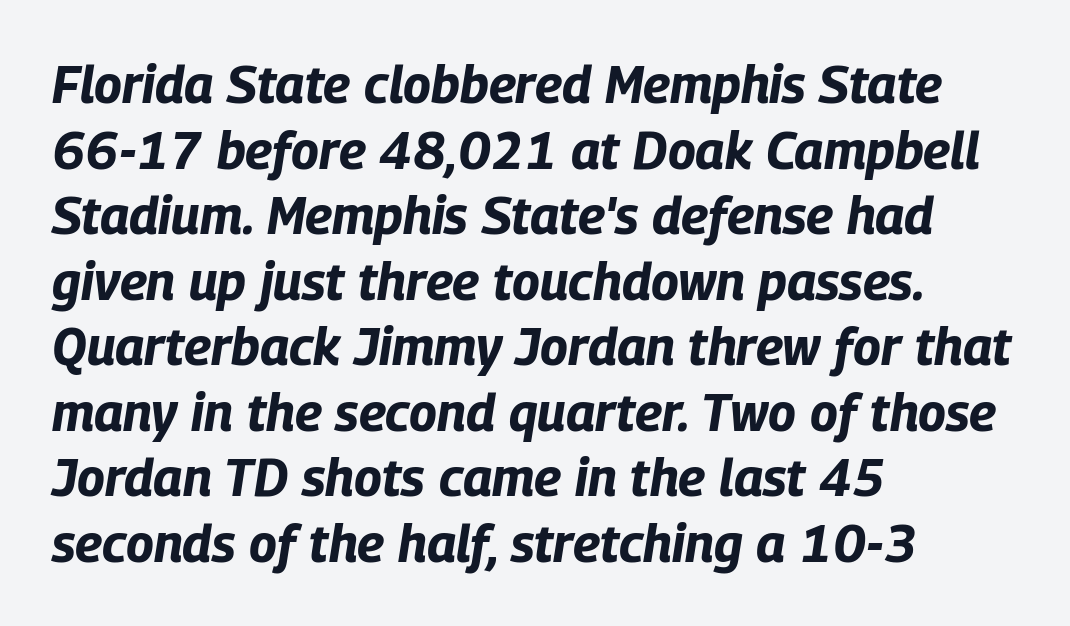
The image shows 52 px bold, condensed type, italic (leaning right); set left-aligned, normal line spacing (1.26x), normal letter spacing, not underlined; low stroke contrast and a large x-height.
